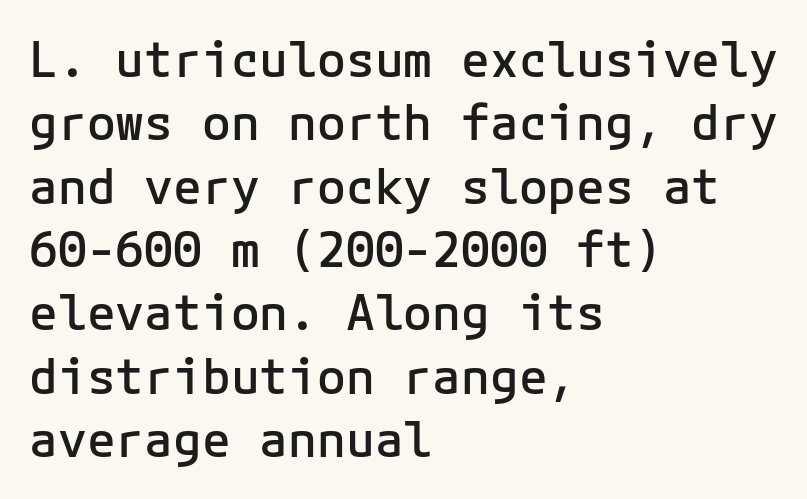
{"serif": "no", "italic": "no", "bold": "semi", "weight": "semibold", "width": "normal", "stroke_contrast": "low", "x_height": "medium", "monospaced": "yes", "underline": "no", "align": "left", "line_spacing": "normal", "line_spacing_ratio": 1.32, "letter_spacing": "normal", "letter_spacing_em": 0.0, "glyph_px": 48}
